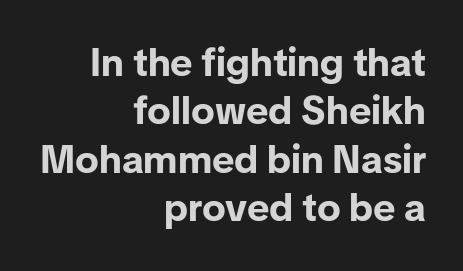
{"serif": "no", "italic": "no", "bold": "yes", "weight": "bold", "width": "normal", "stroke_contrast": "low", "x_height": "medium", "monospaced": "no", "underline": "no", "align": "right", "line_spacing_ratio": 1.24, "letter_spacing": "normal", "letter_spacing_em": 0.0, "glyph_px": 39}
